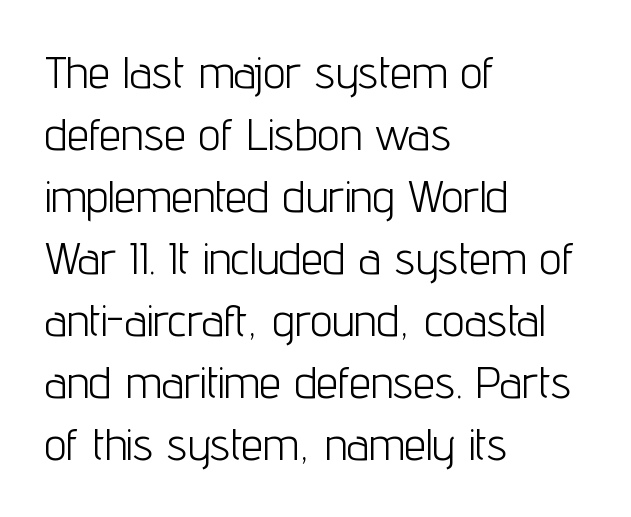
The image shows 44 px light, condensed sans-serif type, upright; set left-aligned, normal line spacing (1.41x), normal letter spacing, not underlined; low stroke contrast and a medium x-height.
